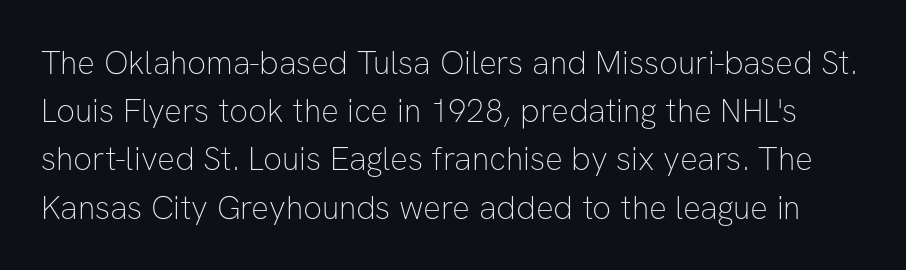
Rows of type keep a routine distance in the vertical direction. Posture: upright roman. This rendering leaves character spacing at its baseline value. The passage shown is not underscored anywhere. Note: no serifs on the glyphs.
